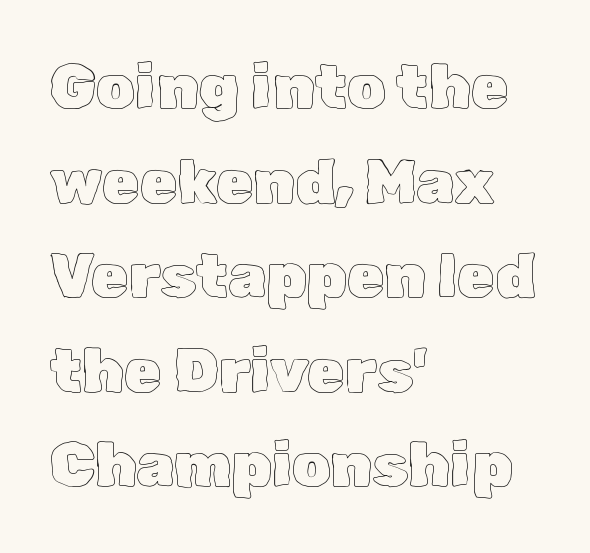
The image shows 61 px text type, upright; set left-aligned, normal line spacing (1.55x), normal letter spacing, not underlined; a medium x-height.
